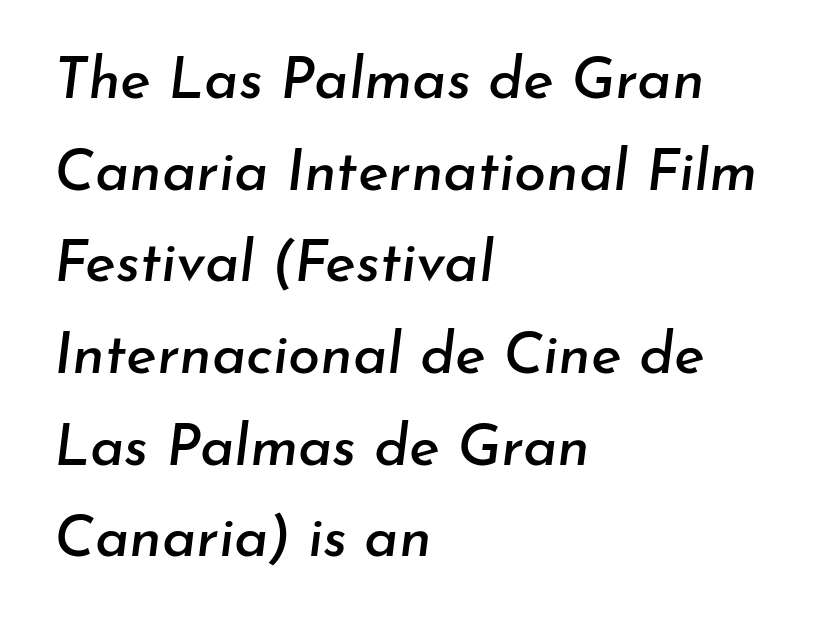
The image shows 58 px text type, italic (leaning right); set left-aligned, normal line spacing (1.58x), normal letter spacing, not underlined; low stroke contrast and a small x-height.
